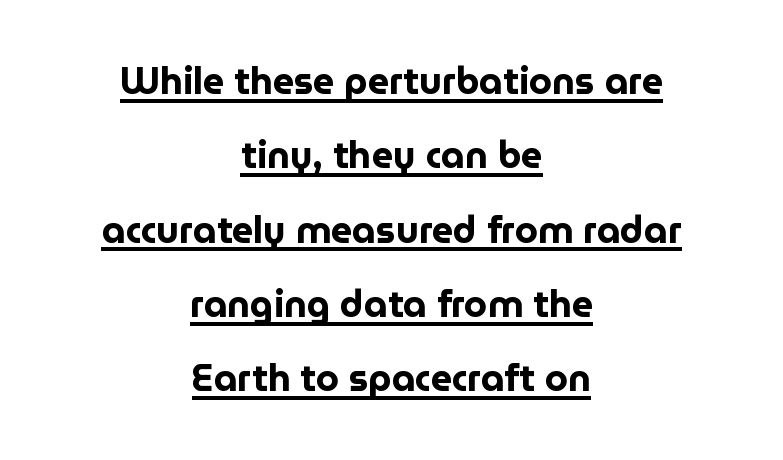
The image shows 37 px bold sans-serif type, upright; set centered, loose line spacing (2.01x), normal letter spacing, underlined; low stroke contrast and a medium x-height.
